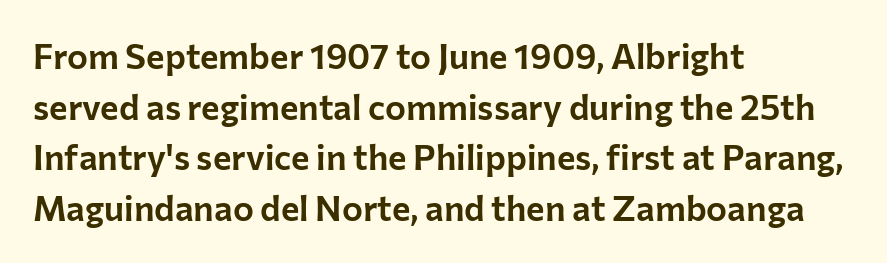
The image shows 35 px sans-serif type, upright; set left-aligned, normal line spacing (1.45x), normal letter spacing, not underlined; low stroke contrast and a medium x-height.
